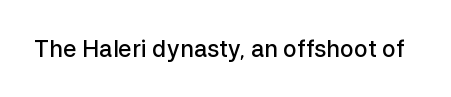
The image shows 23 px text type, upright; set normal letter spacing, not underlined.
